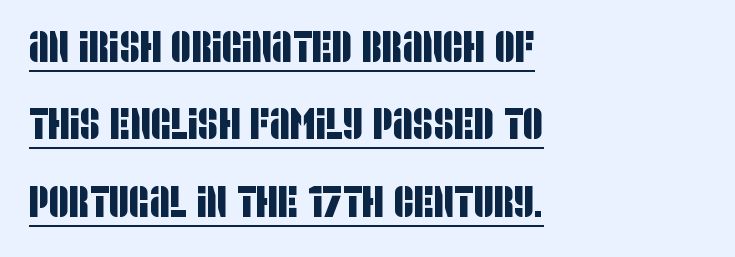
The image shows 44 px condensed sans-serif type; set left-aligned, line spacing 1.76x, normal letter spacing, underlined; low stroke contrast and a large x-height.
